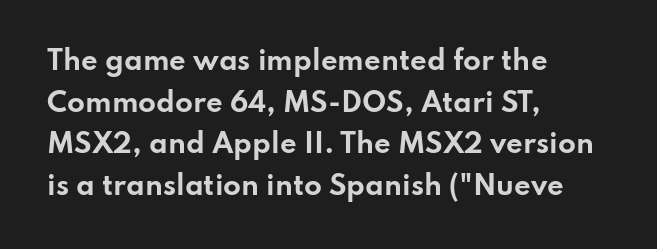
The image shows 26 px bold type, upright; set left-aligned, normal line spacing (1.6x), normal letter spacing, not underlined.
